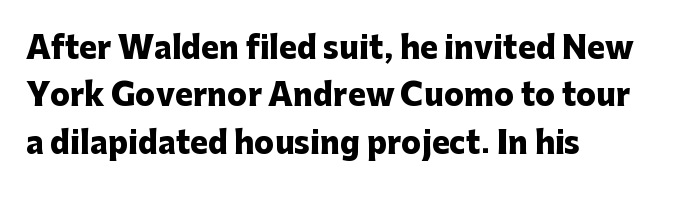
{"serif": "no", "italic": "no", "bold": "yes", "weight": "heavy", "width": "normal", "stroke_contrast": "low", "x_height": "medium", "monospaced": "no", "underline": "no", "align": "left", "line_spacing": "normal", "line_spacing_ratio": 1.58, "letter_spacing": "normal", "letter_spacing_em": 0.0, "glyph_px": 30}
